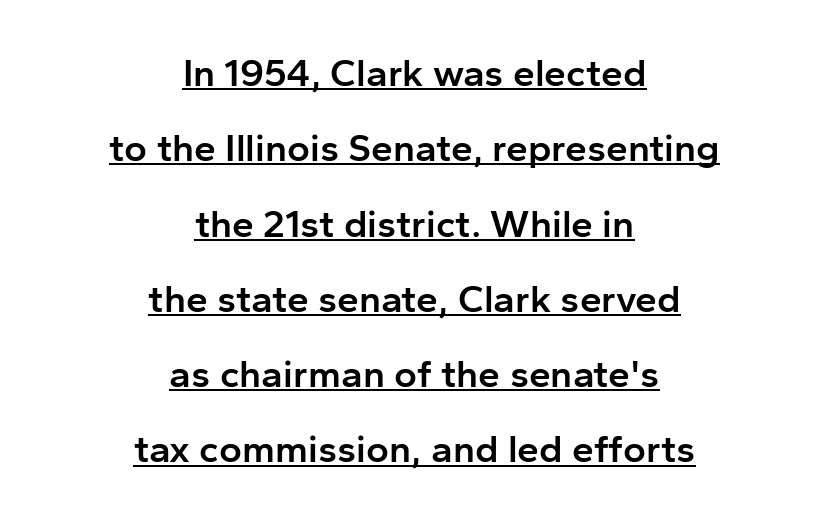
{"serif": "no", "italic": "no", "bold": "semi", "weight": "semibold", "width": "normal", "stroke_contrast": "low", "x_height": "medium", "monospaced": "no", "underline": "yes", "align": "center", "line_spacing": "loose", "line_spacing_ratio": 1.93, "letter_spacing": "normal", "letter_spacing_em": 0.0, "glyph_px": 39}
